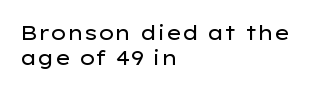
Each stroke keeps to a modest, everyday thickness or less. The type is set solid horizontally, with unmodified tracking. Italic: no, the glyphs are upright roman. In CSS terms this would be text-align: left.
